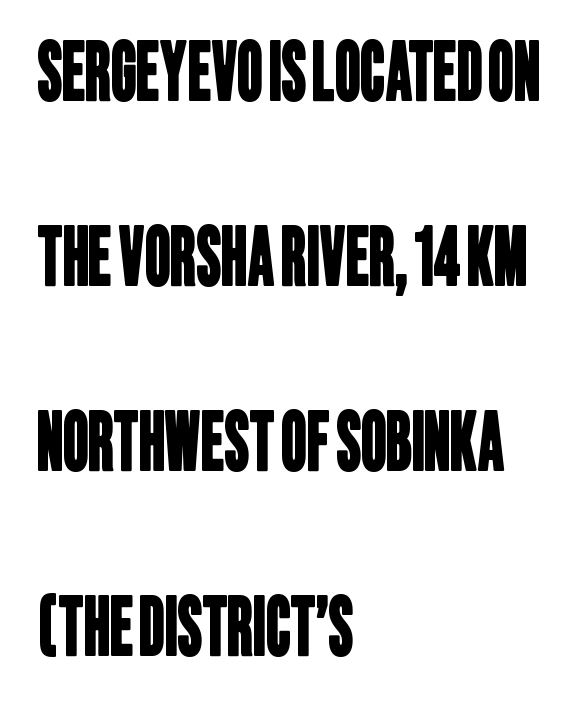
Characters follow at the spacing the type designer built in. The space beneath each line is pristine and unruled. Widely set lines give the paragraph a tall, airy silhouette. Spacing verdict: proportional, widths tailored to each character.
